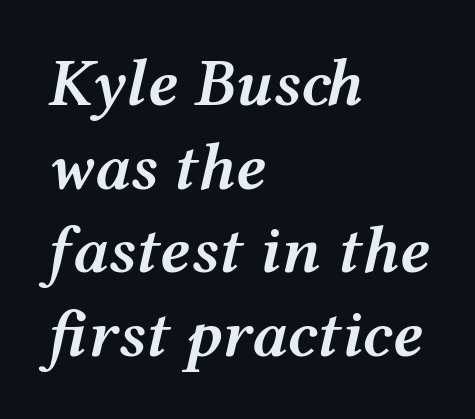
Q: Is the text bold? A: Semi-bold.
Q: Is the text italic (slanted)? A: Yes, it leans right by about 12 degrees.
Q: Is the text underlined? A: No.
Q: How is the paragraph aligned? A: Left-aligned.
Q: Is the spacing between letters normal or unusually wide? A: Normal.
Q: Is the spacing between lines tight, normal or loose? A: Normal.
Q: Width (condensed, normal, or wide)? A: Wide.
Q: Stroke contrast? A: Medium.
Q: x-height? A: Medium.
Q: Monospaced? A: No.
